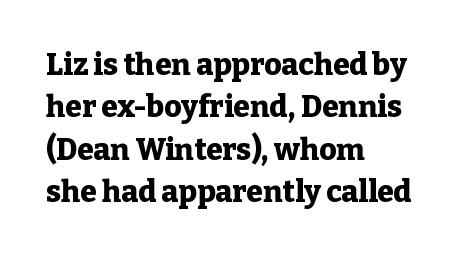
Q: Is the text bold? A: Yes.
Q: Is the text italic (slanted)? A: No, it is upright.
Q: Is the typeface a serif or a sans-serif typeface? A: Serif.
Q: Is the text underlined? A: No.
Q: How is the paragraph aligned? A: Left-aligned.
Q: Is the spacing between letters normal or unusually wide? A: Normal.
Q: Is the spacing between lines tight, normal or loose? A: Normal.
Q: Width (condensed, normal, or wide)? A: Normal.
Q: Stroke contrast? A: Low.
Q: x-height? A: Medium.
Q: Monospaced? A: No.
